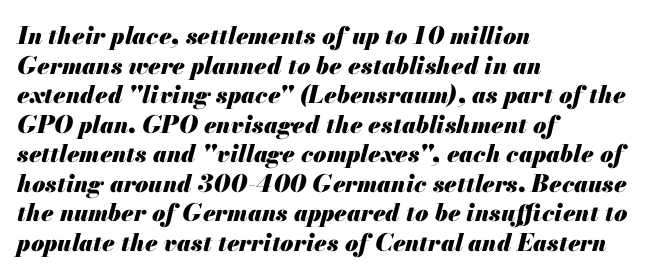
Q: Is the text bold? A: Yes.
Q: Is the text italic (slanted)? A: Yes, it leans right by about 13 degrees.
Q: Is the text underlined? A: No.
Q: How is the paragraph aligned? A: Left-aligned.
Q: Is the spacing between letters normal or unusually wide? A: Normal.
